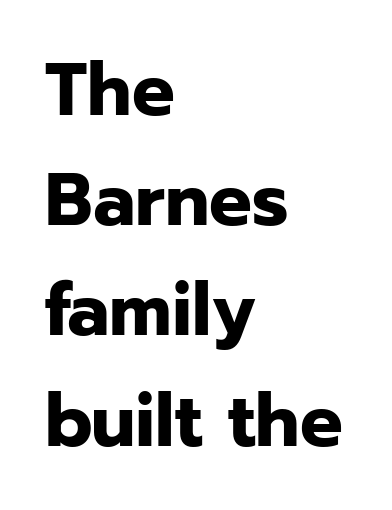
The image shows 75 px bold sans-serif type, upright; set left-aligned, normal line spacing (1.47x), normal letter spacing, not underlined; low stroke contrast and a medium x-height.
